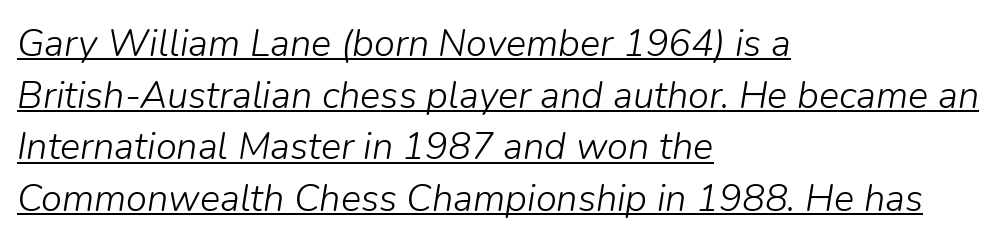
{"italic": "yes", "lean": "right", "slant_degrees": 9, "bold": "no", "weight": "light", "width": "normal", "stroke_contrast": "low", "x_height": "medium", "monospaced": "no", "underline": "yes", "align": "left", "line_spacing": "normal", "line_spacing_ratio": 1.36, "letter_spacing": "normal", "letter_spacing_em": 0.0, "glyph_px": 38}
